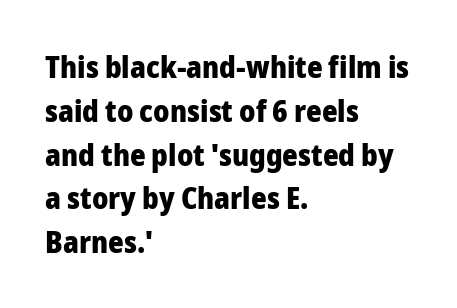
The text block is weighted toward the left margin, trailing off unevenly rightward. The letters carry no serifs — their stems end cleanly without finishing strokes. Horizontal bands of white between lines are of average thickness. Spacing verdict: proportional, widths tailored to each character. The typography opts for an upright posture over an oblique one.
